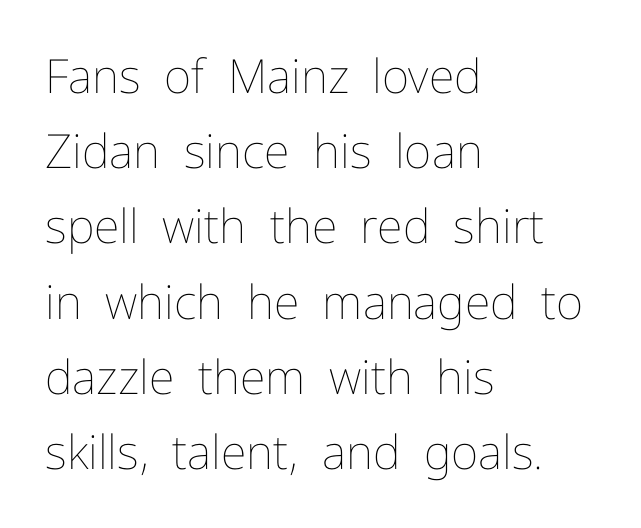
The image shows 47 px thin type, upright; set left-aligned, normal line spacing (1.6x), normal letter spacing, not underlined; low stroke contrast and a medium x-height.
